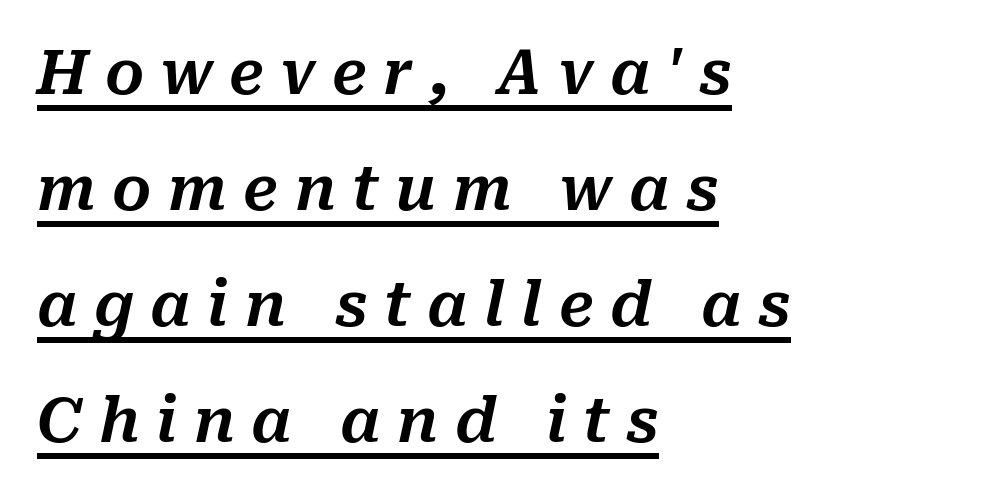
{"italic": "yes", "lean": "right", "slant_degrees": 10, "width": "normal", "stroke_contrast": "medium", "x_height": "medium", "monospaced": "no", "underline": "yes", "align": "left", "line_spacing": "loose", "line_spacing_ratio": 1.9, "letter_spacing": "wide", "letter_spacing_em": 0.27, "glyph_px": 61}
